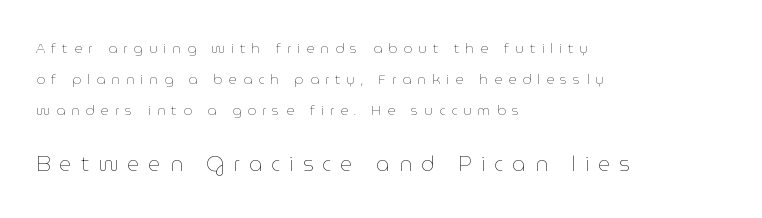
The image shows 21 px text type, upright; set left-aligned, loose line spacing (2.23x), unusually wide letter spacing (+0.43 em), not underlined; the second (bottom) block is 1.5x larger.
